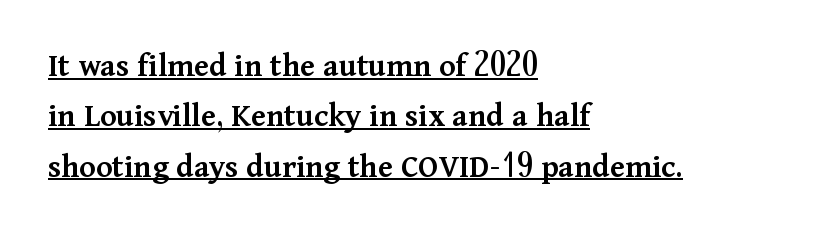
{"serif": "yes", "italic": "no", "bold": "semi", "weight": "semibold", "width": "normal", "stroke_contrast": "medium", "x_height": "medium", "monospaced": "no", "underline": "yes", "align": "left", "line_spacing": "normal", "line_spacing_ratio": 1.48, "letter_spacing": "normal", "letter_spacing_em": 0.0, "glyph_px": 34}
